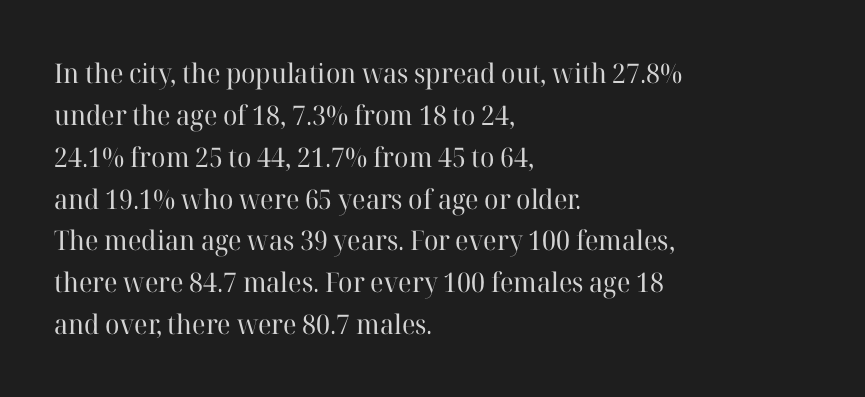
{"italic": "no", "bold": "no", "underline": "no", "align": "left", "line_spacing": "normal", "line_spacing_ratio": 1.55, "letter_spacing": "normal", "letter_spacing_em": 0.0, "glyph_px": 27}
